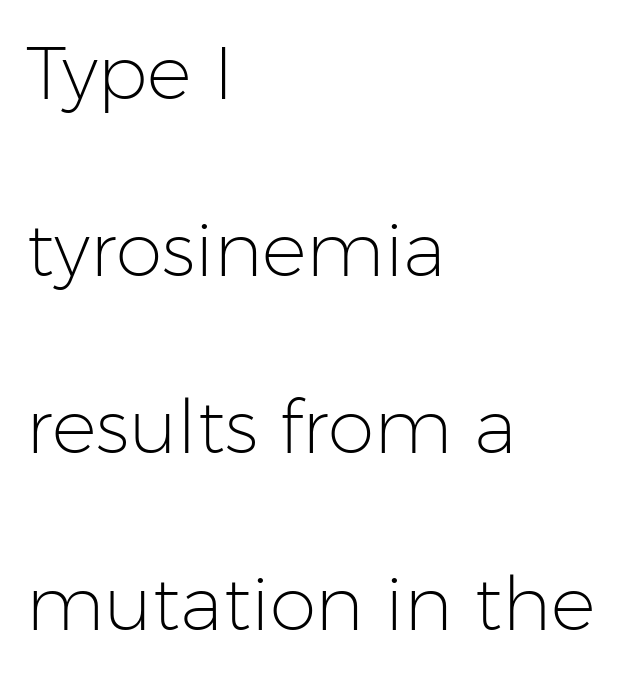
Q: Is the text bold? A: No.
Q: Is the text italic (slanted)? A: No, it is upright.
Q: Is the typeface a serif or a sans-serif typeface? A: Sans-serif.
Q: Is the text underlined? A: No.
Q: How is the paragraph aligned? A: Left-aligned.
Q: Is the spacing between letters normal or unusually wide? A: Normal.
Q: Is the spacing between lines tight, normal or loose? A: Loose.
Q: Width (condensed, normal, or wide)? A: Normal.
Q: Stroke contrast? A: Low.
Q: x-height? A: Medium.
Q: Monospaced? A: No.
